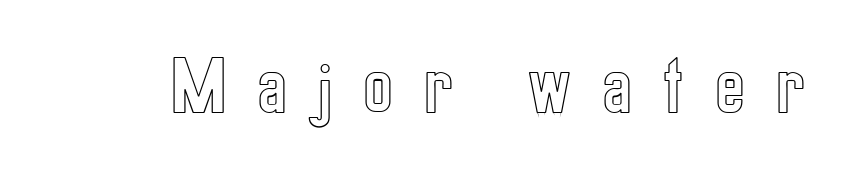
The image shows 63 px condensed type, upright; set unusually wide letter spacing (+0.49 em), not underlined; a medium x-height.
